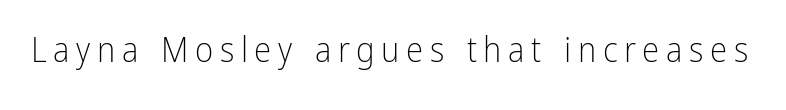
The image shows 35 px light, condensed sans-serif type, upright; set not underlined; low stroke contrast and a medium x-height.
